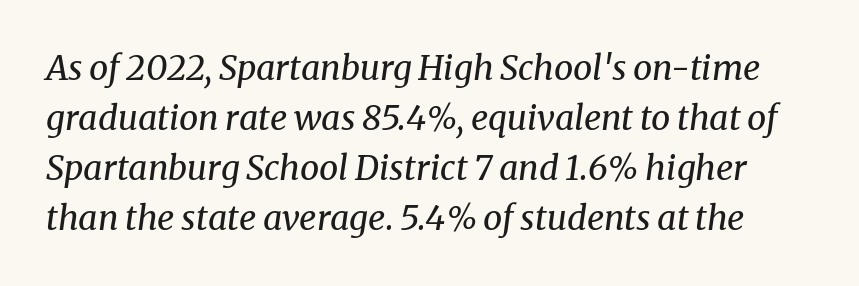
The typography opts for an oblique posture over an upright one. Here the designer chose a conventional face with non-uniform glyph widths. The zone under the glyphs is completely vacant. The passage shown has conventional tracking throughout. Are there feet on the stems? There are — it's a serif.
